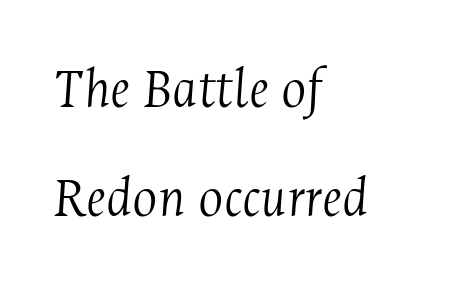
{"serif": "yes", "italic": "yes", "lean": "right", "slant_degrees": 4, "bold": "no", "weight": "light", "width": "condensed", "stroke_contrast": "medium", "x_height": "medium", "monospaced": "no", "underline": "no", "align": "left", "line_spacing_ratio": 1.85, "letter_spacing": "normal", "letter_spacing_em": 0.0, "glyph_px": 59}
